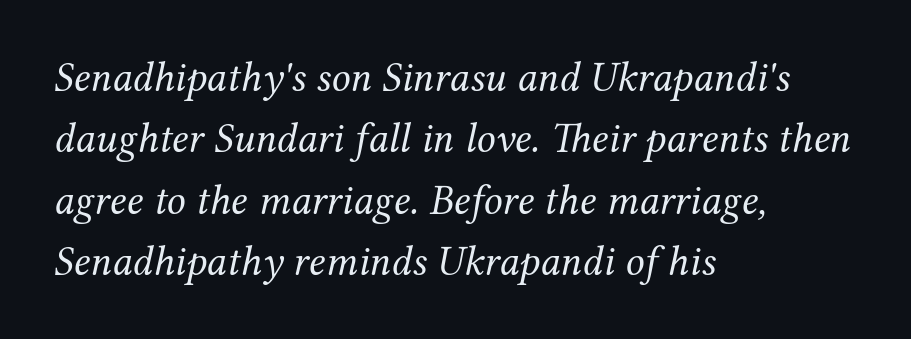
The face looks like a standard text weight, possibly lighter. To sum up the face: it has serifs. Tracking value appears to be zero — textbook default spacing. Every character sits at an angle, as italics do.
